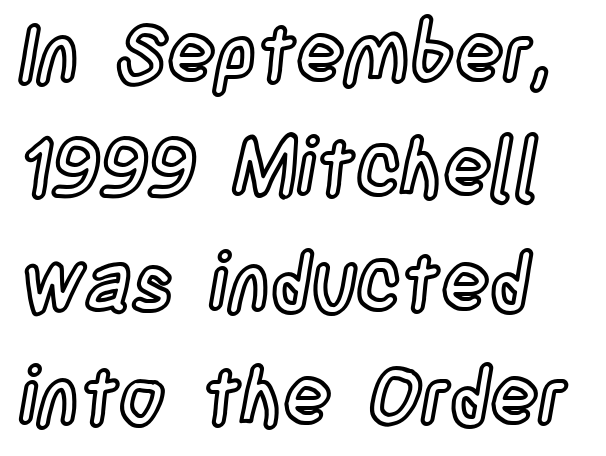
Q: Is the text italic (slanted)? A: Yes.
Q: Is the text underlined? A: No.
Q: How is the paragraph aligned? A: Left-aligned.
Q: Is the spacing between letters normal or unusually wide? A: Normal.
Q: Is the spacing between lines tight, normal or loose? A: Normal.
Q: Width (condensed, normal, or wide)? A: Condensed.
Q: x-height? A: Large.
Q: Monospaced? A: No.
